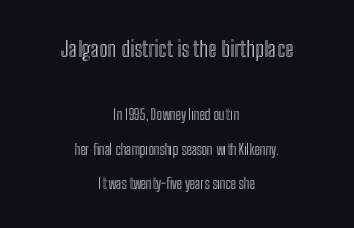
Reading down the block, each line starts at a different indent, mirrored at its end. No word sits above an underline. Airy leading. The letters stand upright; this is a roman face.
